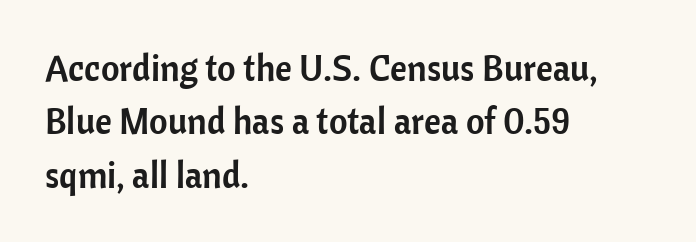
Check the space under the baseline: it is left empty. This sample uses an upright cut, with every glyph sitting square on the baseline. Interline gaps are of average width in this sample. Caption: standard tracking, unaltered. The rendering shows plain stroke endings on the letterforms — a sans-serif design.
